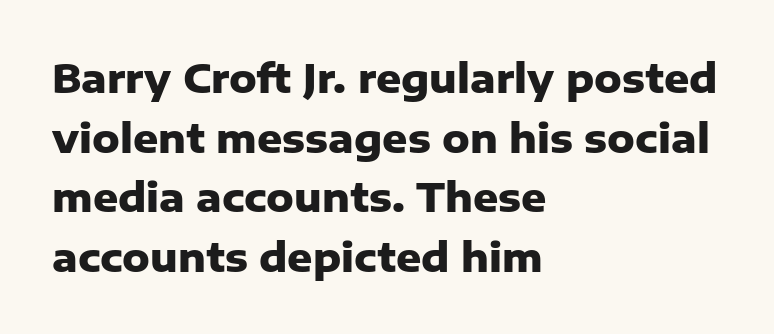
Q: Is the text bold? A: Yes.
Q: Is the text italic (slanted)? A: No, it is upright.
Q: Is the typeface a serif or a sans-serif typeface? A: Sans-serif.
Q: Is the text underlined? A: No.
Q: How is the paragraph aligned? A: Left-aligned.
Q: Is the spacing between letters normal or unusually wide? A: Normal.
Q: Is the spacing between lines tight, normal or loose? A: Normal.
Q: Width (condensed, normal, or wide)? A: Normal.
Q: Stroke contrast? A: Low.
Q: x-height? A: Medium.
Q: Monospaced? A: No.
